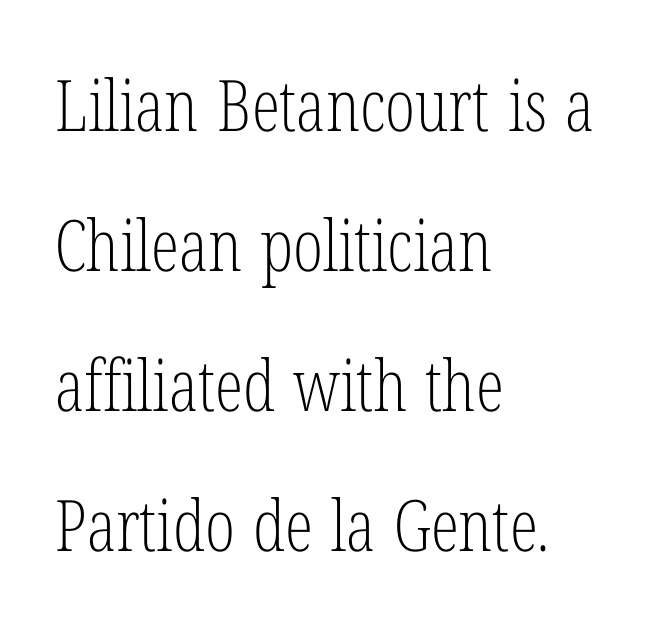
{"serif": "yes", "italic": "no", "bold": "no", "weight": "light", "width": "condensed", "stroke_contrast": "low", "x_height": "medium", "monospaced": "no", "underline": "no", "align": "left", "line_spacing": "loose", "line_spacing_ratio": 1.97, "letter_spacing": "normal", "letter_spacing_em": 0.0, "glyph_px": 71}
